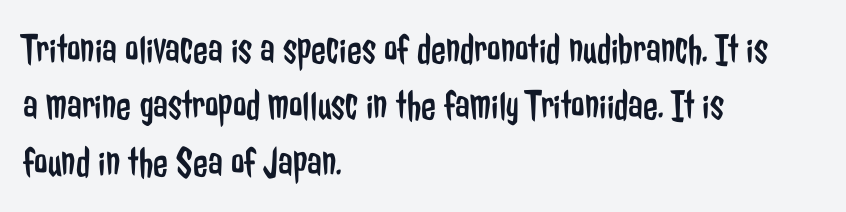
{"serif": "no", "italic": "no", "bold": "no", "weight": "regular", "width": "condensed", "stroke_contrast": "low", "x_height": "medium", "monospaced": "no", "underline": "no", "align": "left", "line_spacing": "normal", "line_spacing_ratio": 1.31, "letter_spacing": "normal", "letter_spacing_em": 0.0, "glyph_px": 43}
